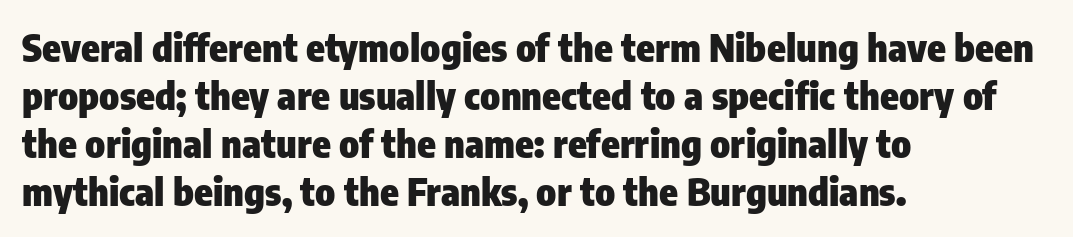
The image shows 38 px heavy, condensed sans-serif type, upright; set left-aligned, normal line spacing (1.26x), normal letter spacing, not underlined; low stroke contrast and a medium x-height.
